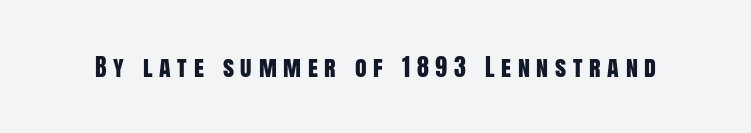
{"italic": "no", "underline": "no", "letter_spacing": "wide", "letter_spacing_em": 0.28, "glyph_px": 24}
